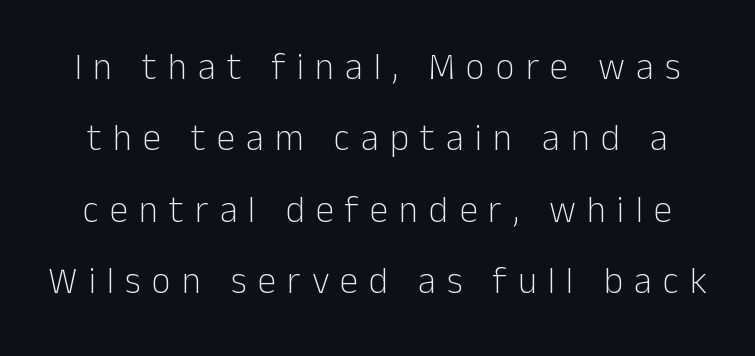
The image shows 37 px light sans-serif type, upright; set loose line spacing (1.93x), unusually wide letter spacing (+0.3 em), not underlined; low stroke contrast and a medium x-height.
